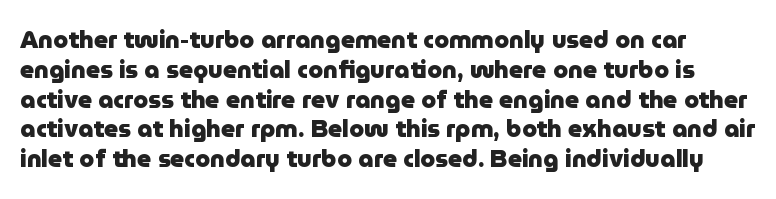
Q: Is the text bold? A: Yes.
Q: Is the text italic (slanted)? A: No, it is upright.
Q: Is the text underlined? A: No.
Q: Is the spacing between letters normal or unusually wide? A: Normal.
